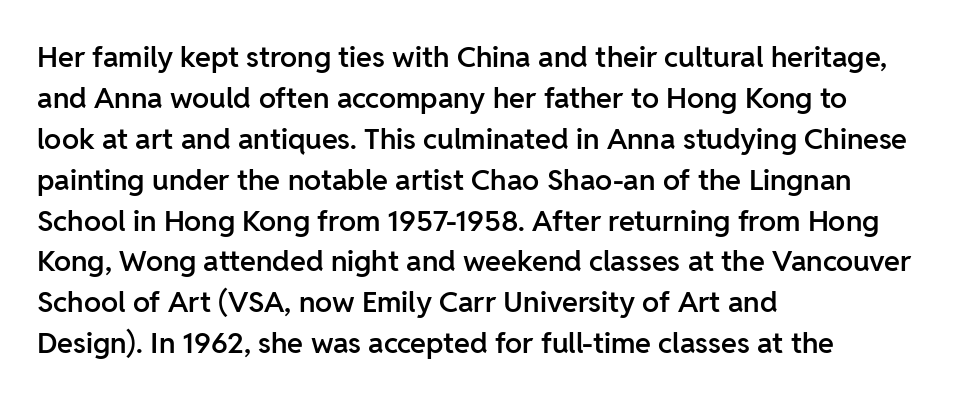
A bit beefed up — I'd call it semibold rather than bold. Characters follow at the spacing the type designer built in. Font category for this specimen: sans-serif. Each row of text sits above clean, open space. Tall strokes in this sample are plumb rather than angled. The designer left line spacing at the default.
